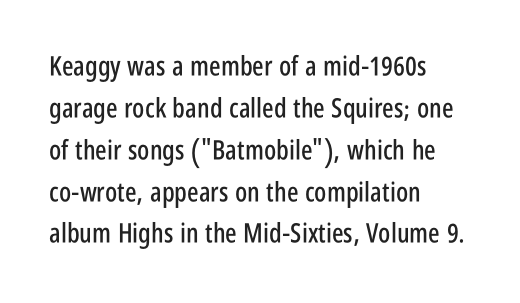
Decoration check: the copy has no underline. You can tell it's not italic because the verticals are truly vertical. Is the letter spacing exaggerated? No — it looks like the ordinary default. A classic flush-left, rag-right setting is used for this passage. Baseline-to-baseline distance is the conventional proportion of letter height.
